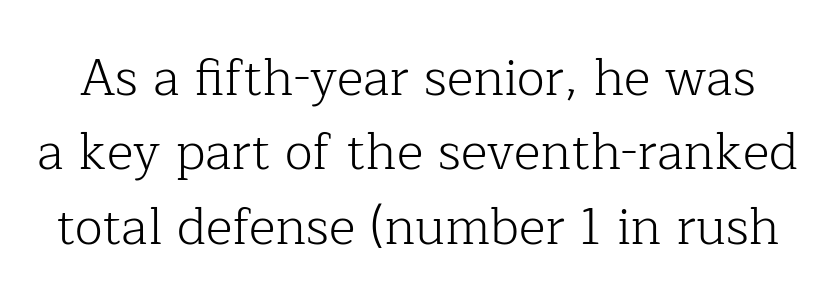
Old-style or modern, the face here clearly has serifs. Only glyphs here, with clear space below each row. The strokes are not fattened; the text isn't bold. Leading: standard. Do the letters lean? They stand straight. The face used here is rendered with its standard letterfit.
